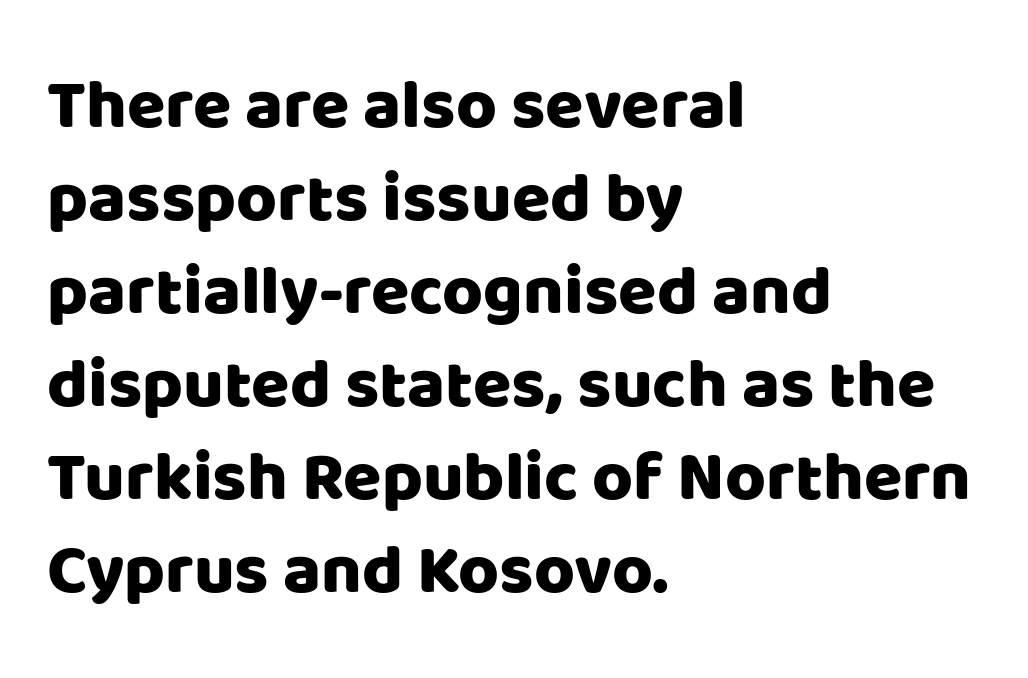
{"serif": "no", "italic": "no", "width": "normal", "stroke_contrast": "low", "x_height": "large", "monospaced": "no", "underline": "no", "align": "left", "line_spacing": "normal", "line_spacing_ratio": 1.33, "letter_spacing": "normal", "letter_spacing_em": 0.0, "glyph_px": 70}
